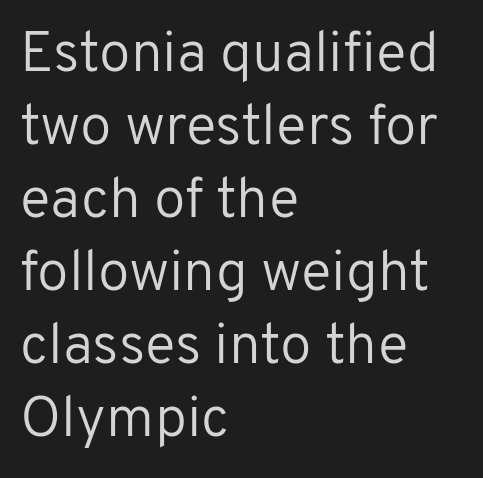
Q: Is the text bold? A: No.
Q: Is the text italic (slanted)? A: No, it is upright.
Q: Is the typeface a serif or a sans-serif typeface? A: Sans-serif.
Q: Is the text underlined? A: No.
Q: How is the paragraph aligned? A: Left-aligned.
Q: Is the spacing between letters normal or unusually wide? A: Normal.
Q: Is the spacing between lines tight, normal or loose? A: Normal.
Q: Width (condensed, normal, or wide)? A: Normal.
Q: Stroke contrast? A: Low.
Q: x-height? A: Medium.
Q: Monospaced? A: No.
